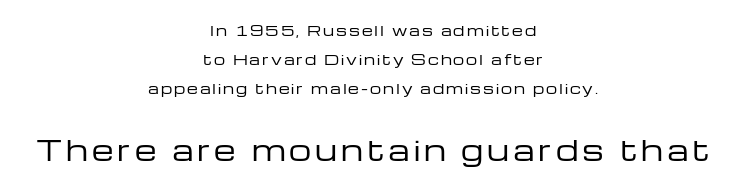
The image shows 28 px regular-weight, wide sans-serif type, upright; set centered, loose line spacing (2.07x), not underlined; the second (bottom) block is 2.0x larger; low stroke contrast and a medium x-height.
